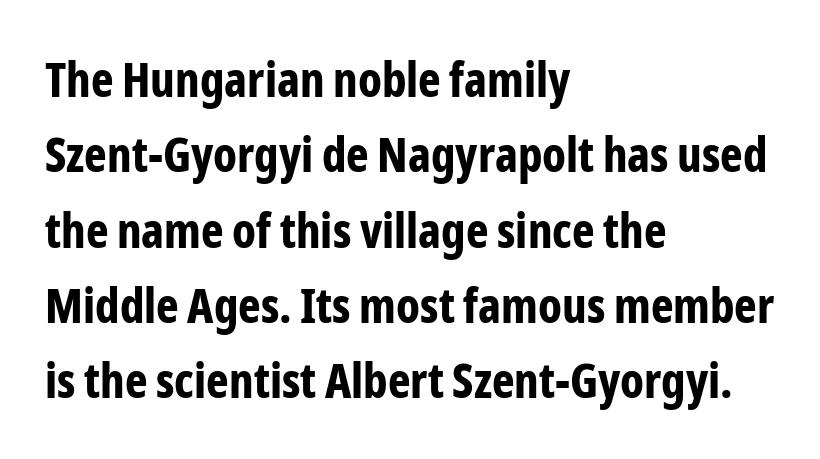
A typesetter would call this zero additional tracking. Students, observe: this is what conventionally led text looks like. The zone under the glyphs is completely vacant. Line beginnings align vertically; line endings do not.
